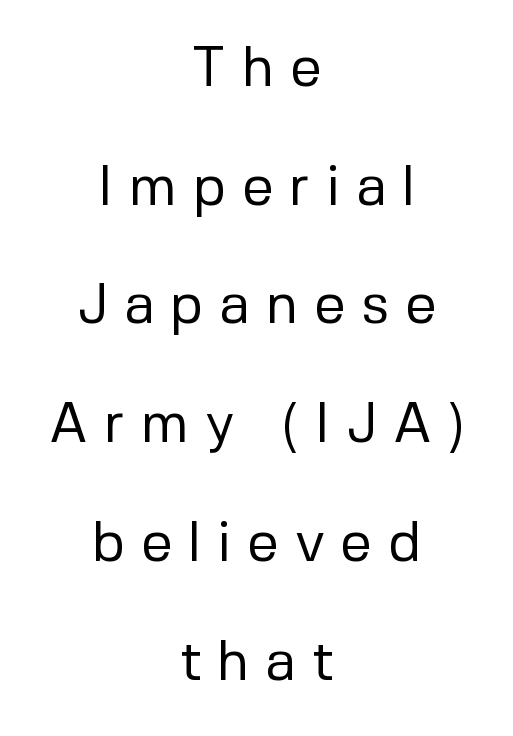
{"serif": "no", "italic": "no", "bold": "no", "weight": "regular", "width": "normal", "stroke_contrast": "low", "x_height": "medium", "monospaced": "no", "underline": "no", "align": "center", "line_spacing": "loose", "line_spacing_ratio": 2.12, "letter_spacing": "wide", "letter_spacing_em": 0.28, "glyph_px": 56}
